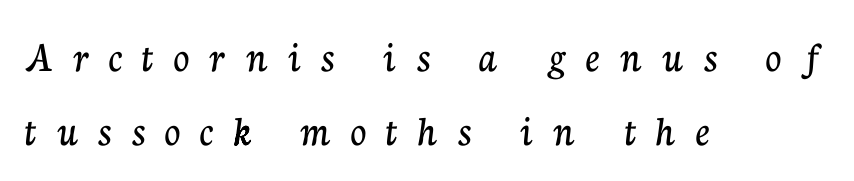
{"serif": "yes", "width": "normal", "stroke_contrast": "low", "x_height": "medium", "monospaced": "no", "underline": "no", "align": "left", "line_spacing": "normal", "line_spacing_ratio": 1.68, "letter_spacing": "wide", "letter_spacing_em": 0.46, "glyph_px": 44}
